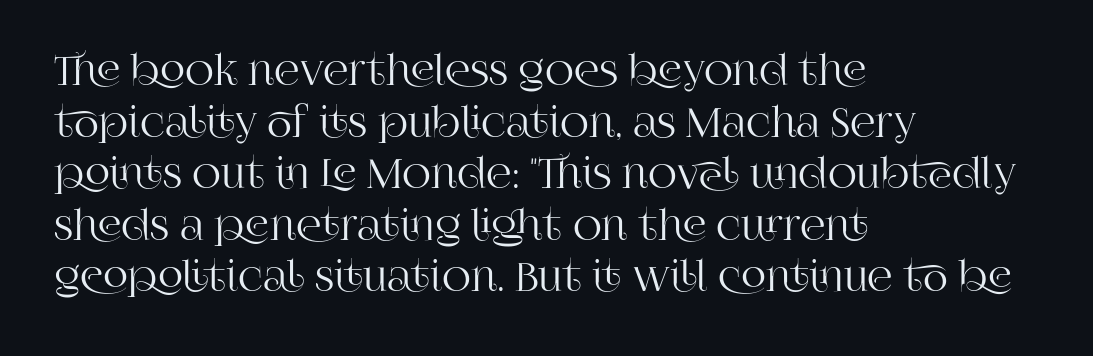
Short note: letters normally spaced. Leading matches the norm, producing a regular column. Look at the bottom of the vertical strokes: they flare into serifs here. Type without underlining.
